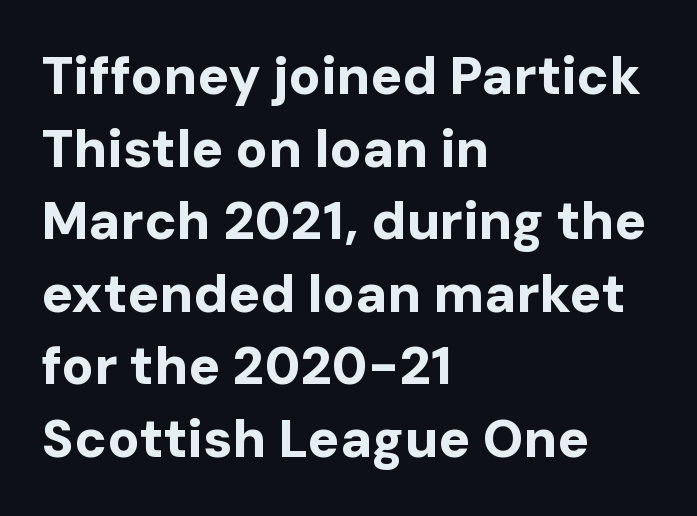
The image shows 53 px bold sans-serif type, upright; set left-aligned, normal line spacing (1.37x), normal letter spacing, not underlined; low stroke contrast and a medium x-height.
